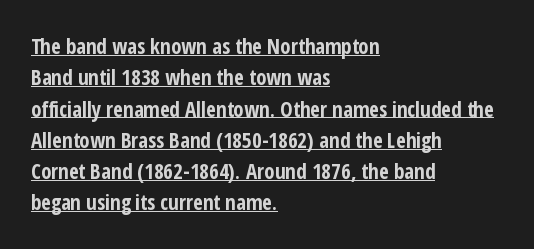
The image shows 21 px bold type, upright; set left-aligned, normal line spacing (1.49x), normal letter spacing, underlined.
